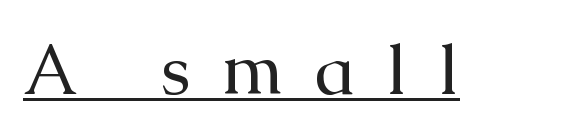
The image shows 71 px regular-weight serif type, upright; set unusually wide letter spacing (+0.44 em), underlined; medium stroke contrast and a medium x-height.
